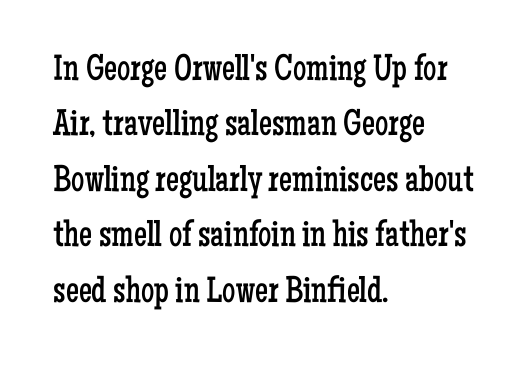
The image shows 37 px regular-weight, condensed serif type, upright; set left-aligned, normal line spacing (1.5x), normal letter spacing, not underlined; low stroke contrast and a medium x-height.
